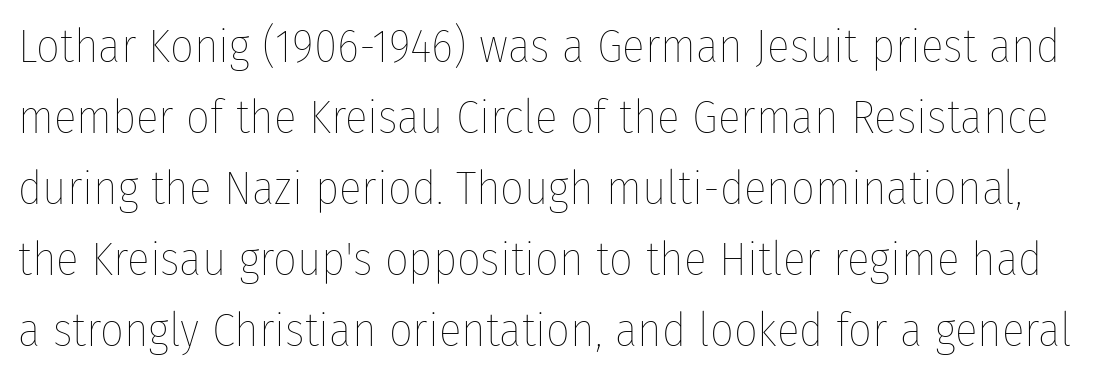
Leading: standard. The type sits square on the baseline with zero lean. The face used here is proportionally spaced, like ordinary book or web type. Letters rest on an invisible, unmarked baseline.
